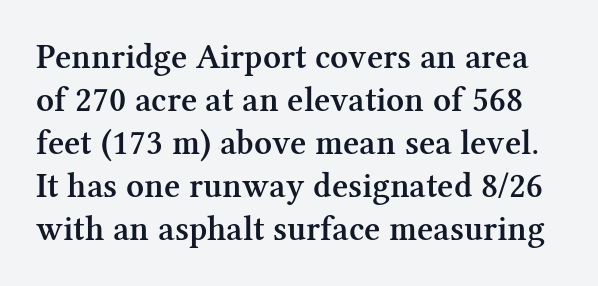
The font family rendered here belongs to the serif group. Students, this is semibold: more ink than regular, less than bold. Think of a printed novel: that variable character pitch is what you see here. The tracking reads as untouched default to a designer's eye.
